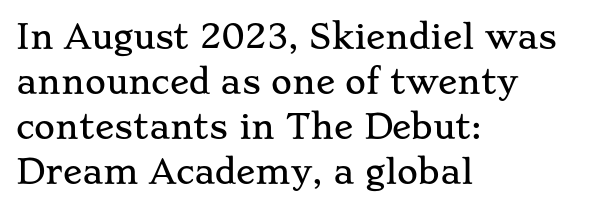
The image shows 32 px wide serif type, upright; set left-aligned, normal line spacing (1.41x), normal letter spacing, not underlined; low stroke contrast and a small x-height.
